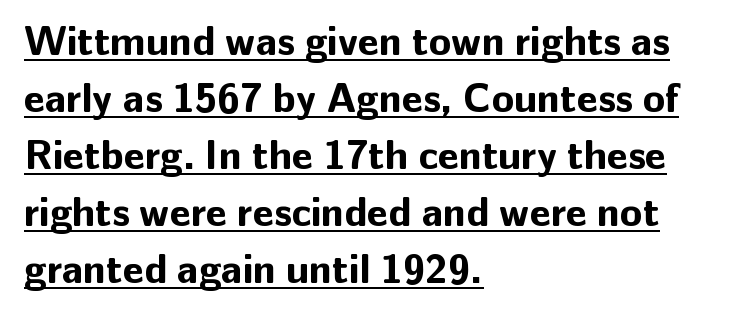
Q: Is the text bold? A: Yes.
Q: Is the text italic (slanted)? A: No, it is upright.
Q: Is the typeface a serif or a sans-serif typeface? A: Sans-serif.
Q: Is the text underlined? A: Yes.
Q: How is the paragraph aligned? A: Left-aligned.
Q: Is the spacing between letters normal or unusually wide? A: Normal.
Q: Is the spacing between lines tight, normal or loose? A: Normal.
Q: Width (condensed, normal, or wide)? A: Normal.
Q: Stroke contrast? A: Low.
Q: x-height? A: Medium.
Q: Monospaced? A: No.
